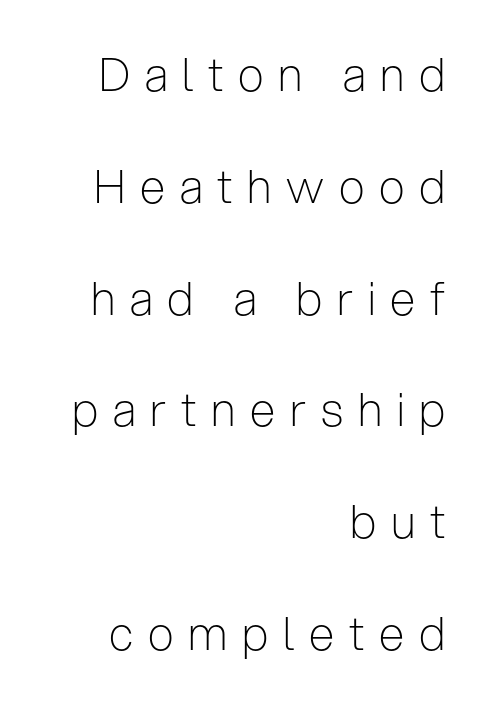
The image shows 46 px light, condensed sans-serif type, upright; set right-aligned, loose line spacing (2.43x), unusually wide letter spacing (+0.32 em), not underlined; low stroke contrast and a medium x-height.
